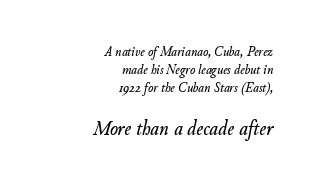
{"italic": "yes", "lean": "right", "slant_degrees": 11, "underline": "no", "align": "right", "line_spacing": "normal", "line_spacing_ratio": 1.28, "letter_spacing": "normal", "letter_spacing_em": 0.0, "larger_block": "second", "size_ratio": 1.5, "glyph_px": 21}
